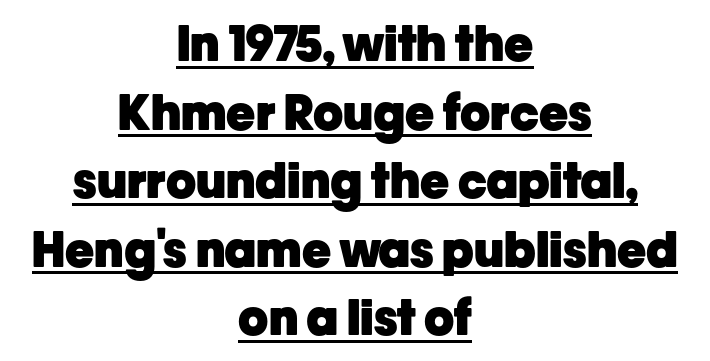
Q: Is the text bold? A: Yes.
Q: Is the text italic (slanted)? A: No, it is upright.
Q: Is the typeface a serif or a sans-serif typeface? A: Sans-serif.
Q: Is the text underlined? A: Yes.
Q: How is the paragraph aligned? A: Centered.
Q: Is the spacing between letters normal or unusually wide? A: Normal.
Q: Is the spacing between lines tight, normal or loose? A: Normal.
Q: Width (condensed, normal, or wide)? A: Normal.
Q: Stroke contrast? A: Low.
Q: x-height? A: Medium.
Q: Monospaced? A: No.
